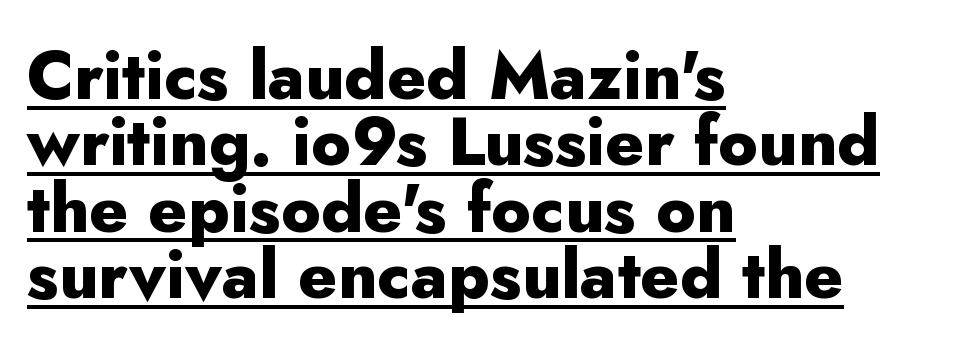
The image shows 67 px heavy sans-serif type, upright; set left-aligned, tight line spacing (0.99x), normal letter spacing, underlined; low stroke contrast and a small x-height.
